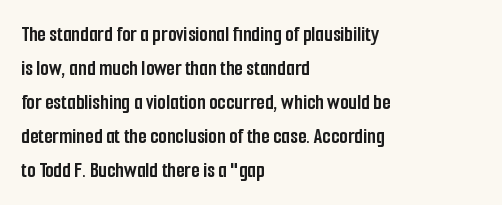
The image shows 22 px bold type, upright; set left-aligned, normal line spacing (1.54x), normal letter spacing, not underlined.
